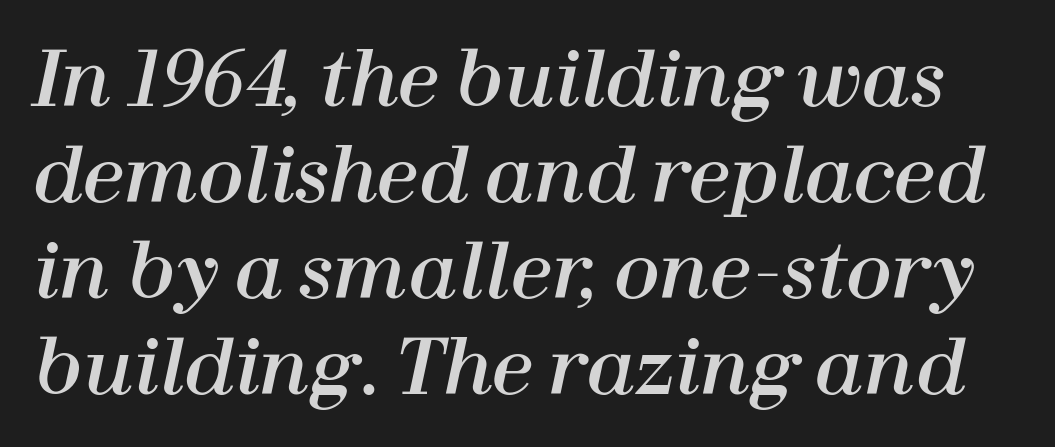
The image shows 75 px text type, italic (leaning right); set normal line spacing (1.28x), normal letter spacing, not underlined; high stroke contrast and a medium x-height.
